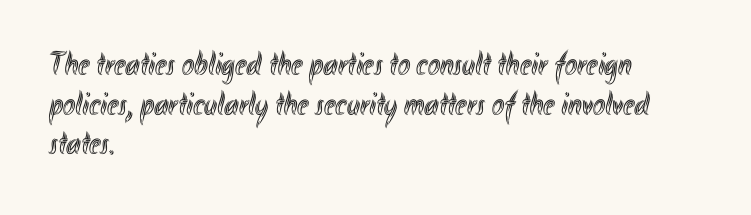
{"width": "condensed", "x_height": "small", "monospaced": "no", "underline": "no", "align": "left", "line_spacing_ratio": 1.2, "letter_spacing": "normal", "letter_spacing_em": 0.0, "glyph_px": 33}
